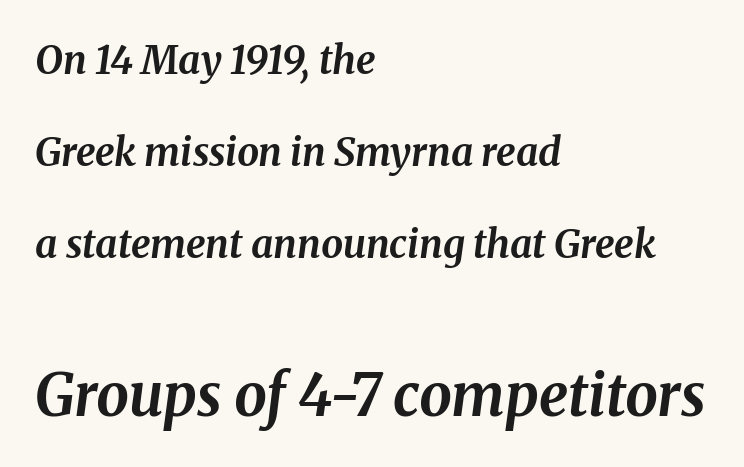
{"italic": "yes", "lean": "right", "slant_degrees": 8, "bold": "yes", "weight": "bold", "width": "normal", "stroke_contrast": "medium", "x_height": "medium", "monospaced": "no", "underline": "no", "align": "left", "line_spacing": "loose", "line_spacing_ratio": 2.36, "letter_spacing": "normal", "letter_spacing_em": 0.0, "larger_block": "second", "size_ratio": 1.49, "glyph_px": 58}
